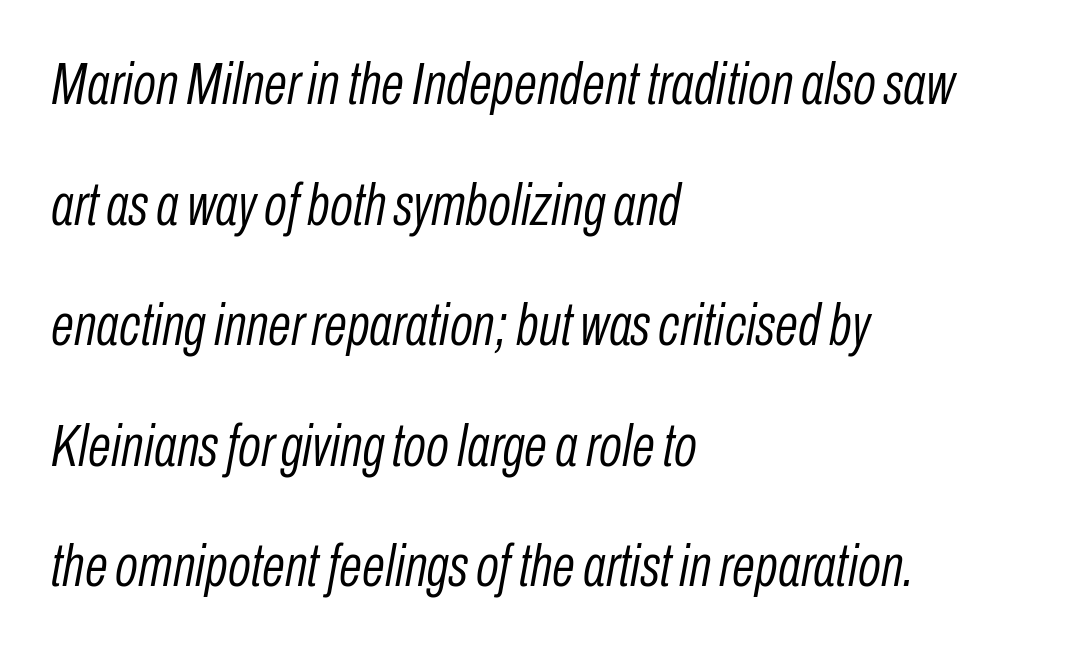
Yep, that's italic — everything's leaning. Nobody touched the tracking dial on this one. The setting favours the left margin, as ordinary paragraphs usually do. Leading: increased. Stem width sits at or under what a default text font uses.
